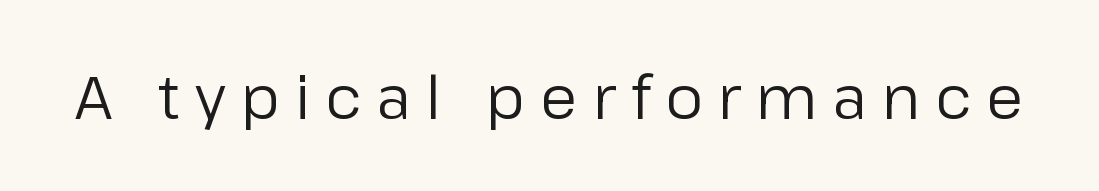
Q: Is the text bold? A: No.
Q: Is the text italic (slanted)? A: No, it is upright.
Q: Is the typeface a serif or a sans-serif typeface? A: Sans-serif.
Q: Is the text underlined? A: No.
Q: Is the spacing between letters normal or unusually wide? A: Unusually wide.
Q: Width (condensed, normal, or wide)? A: Normal.
Q: Stroke contrast? A: Low.
Q: x-height? A: Medium.
Q: Monospaced? A: No.
